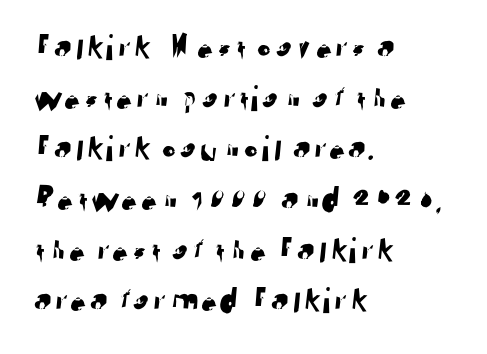
{"serif": "no", "width": "normal", "stroke_contrast": "low", "x_height": "medium", "monospaced": "no", "underline": "no", "align": "left", "line_spacing": "normal", "line_spacing_ratio": 1.37, "letter_spacing": "normal", "letter_spacing_em": 0.0, "glyph_px": 37}
